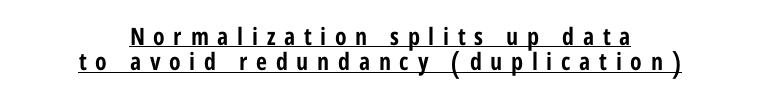
The image shows 24 px bold type, upright; set centered, tight line spacing (1.06x), unusually wide letter spacing (+0.36 em), underlined.
